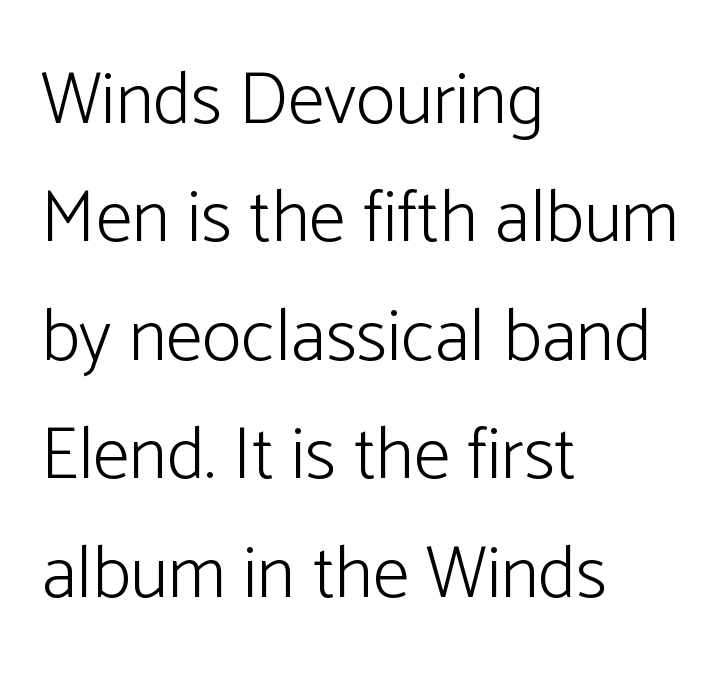
The image shows 74 px light sans-serif type, upright; set left-aligned, normal line spacing (1.6x), normal letter spacing, not underlined; low stroke contrast and a medium x-height.
